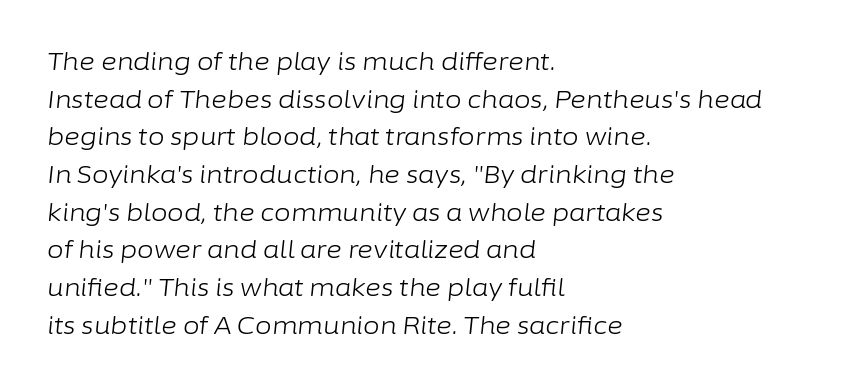
Q: Is the text bold? A: No.
Q: Is the text italic (slanted)? A: Yes, it leans right by about 6 degrees.
Q: Is the text underlined? A: No.
Q: How is the paragraph aligned? A: Left-aligned.
Q: Is the spacing between letters normal or unusually wide? A: Normal.
Q: Is the spacing between lines tight, normal or loose? A: Normal.
